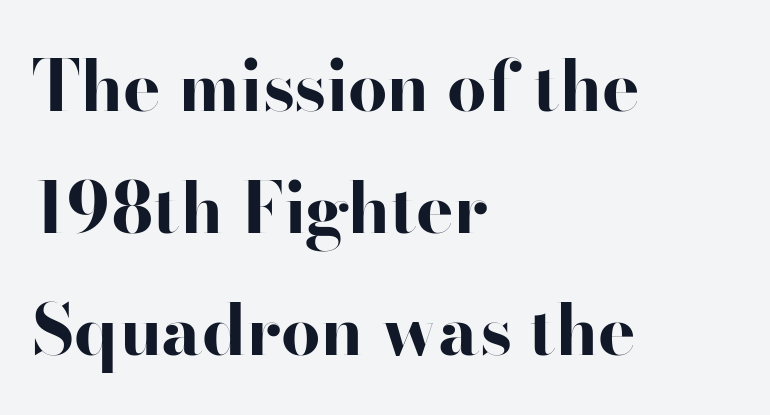
{"serif": "no", "italic": "no", "bold": "yes", "weight": "bold", "width": "wide", "stroke_contrast": "high", "x_height": "small", "monospaced": "no", "underline": "no", "align": "left", "line_spacing_ratio": 1.74, "letter_spacing": "normal", "letter_spacing_em": 0.0, "glyph_px": 70}
